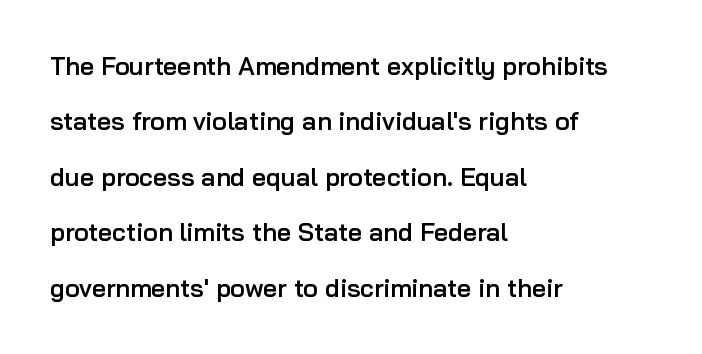
The image shows 25 px text type, upright; set left-aligned, loose line spacing (2.22x), normal letter spacing, not underlined.
